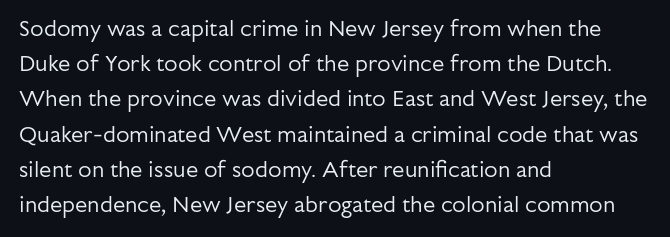
The image shows 22 px text type, upright; set left-aligned, normal line spacing (1.6x), normal letter spacing, not underlined.
